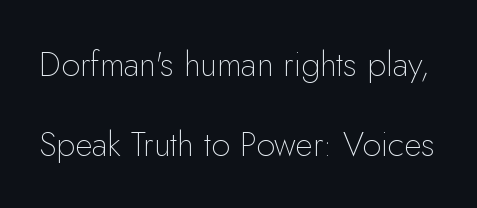
The image shows 34 px thin sans-serif type, upright; set loose line spacing (2.35x), normal letter spacing, not underlined; low stroke contrast and a small x-height.
